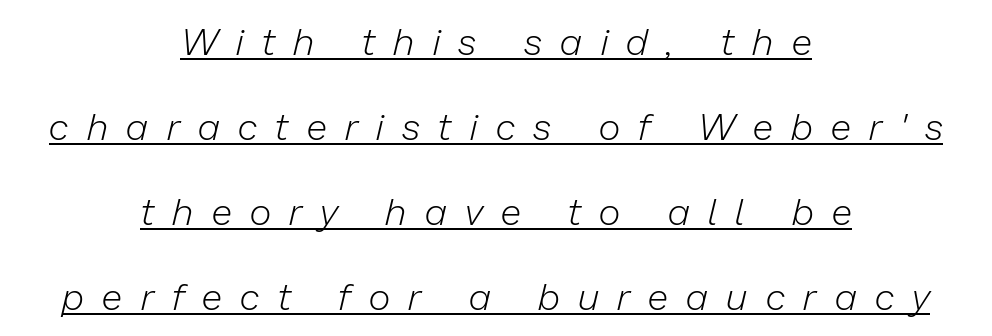
A continuous stroke trails under the words, as in a hyperlink. Heft: none added — not bold. Think of a printed novel: that variable character pitch is what you see here. If you folded the block vertically in half, each line would mirror itself in length. Observe the wide spacing: letters keep a clear distance from each other. Interline gaps are noticeably wide in this sample.
